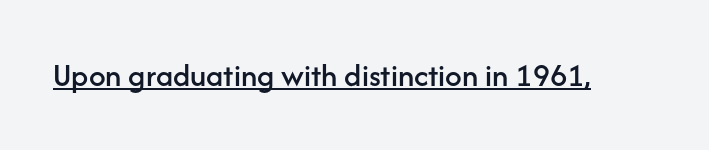
Glance below the letters and you will spot a drawn line. What stands out about the letter spacing? Nothing — it is the standard amount. The face used here is proportionally spaced, like ordinary book or web type. Font category for this specimen: sans-serif. It's the straight-up-and-down kind of type.
